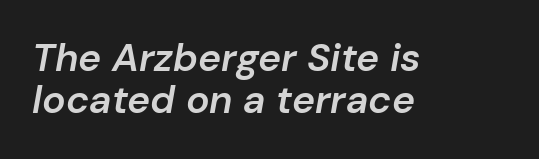
Q: Is the text bold? A: Semi-bold.
Q: Is the text italic (slanted)? A: Yes, it leans right by about 10 degrees.
Q: Is the text underlined? A: No.
Q: How is the paragraph aligned? A: Left-aligned.
Q: Is the spacing between letters normal or unusually wide? A: Normal.
Q: Is the spacing between lines tight, normal or loose? A: Tight.
Q: Width (condensed, normal, or wide)? A: Normal.
Q: Stroke contrast? A: Low.
Q: x-height? A: Medium.
Q: Monospaced? A: No.
